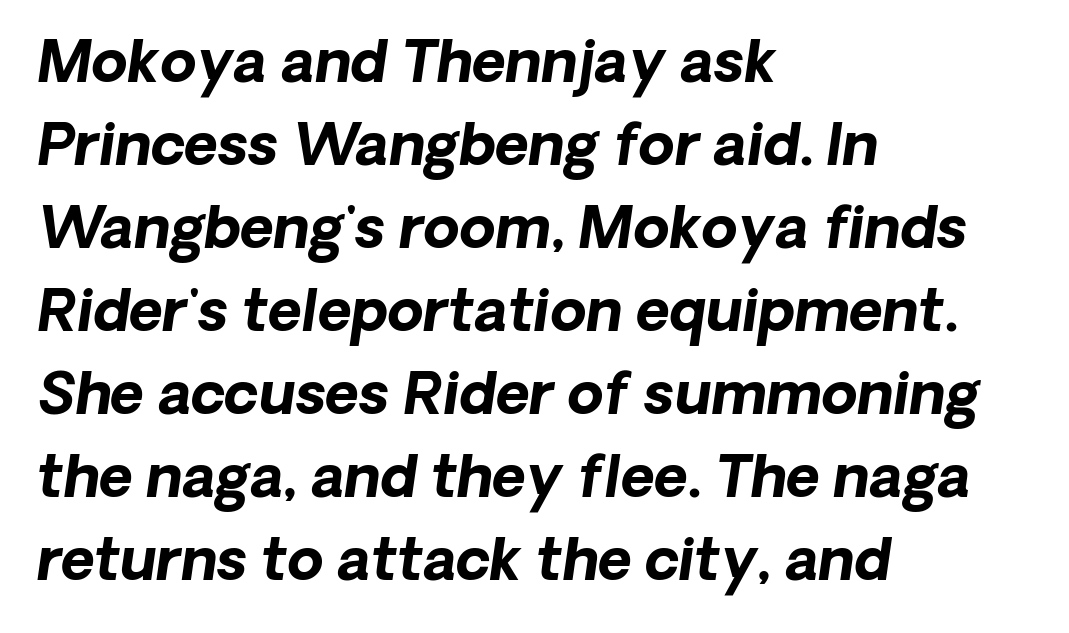
Its strokes are broad and dark, the hallmark of bold type. These lines are set flush left with a ragged right edge. Think of a printed novel: that variable character pitch is what you see here. Each row of text sits above clean, open space.
